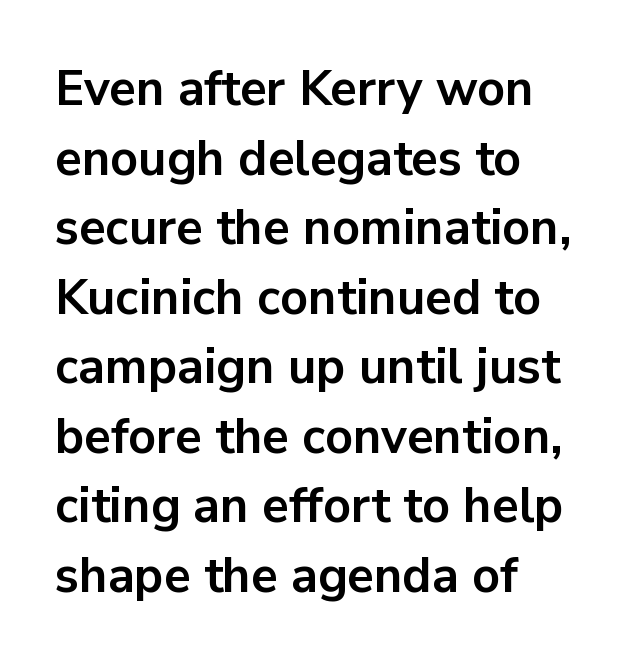
The image shows 49 px bold sans-serif type, upright; set left-aligned, normal line spacing (1.42x), normal letter spacing, not underlined; low stroke contrast and a medium x-height.
